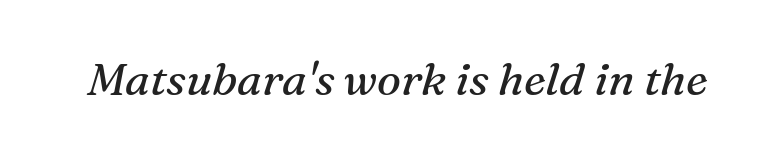
The image shows 45 px regular-weight serif type, italic (leaning right); set normal letter spacing, not underlined; medium stroke contrast and a medium x-height.
